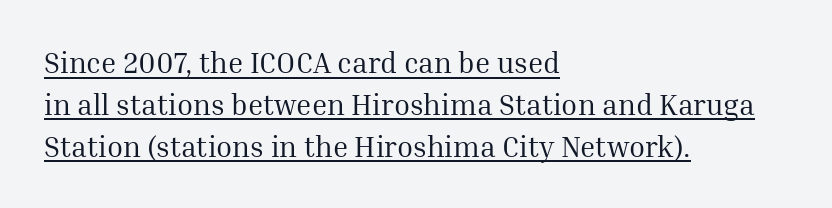
The image shows 29 px regular-weight serif type, upright; set left-aligned, normal line spacing (1.44x), normal letter spacing, underlined; medium stroke contrast and a medium x-height.
